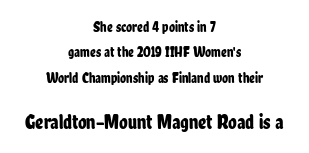
{"italic": "no", "underline": "no", "align": "center", "line_spacing_ratio": 1.82, "letter_spacing": "normal", "letter_spacing_em": 0.0, "larger_block": "second", "size_ratio": 1.43, "glyph_px": 20}
